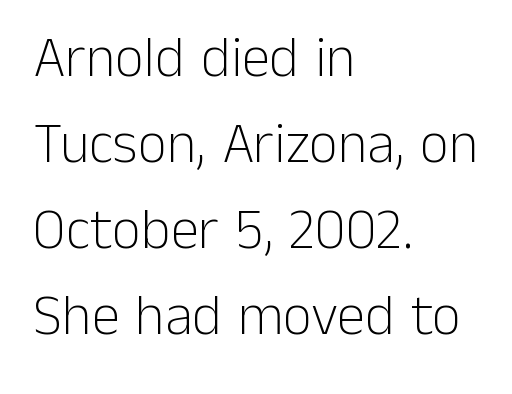
{"serif": "no", "italic": "no", "bold": "no", "weight": "light", "width": "normal", "stroke_contrast": "low", "x_height": "medium", "monospaced": "no", "underline": "no", "align": "left", "line_spacing": "normal", "line_spacing_ratio": 1.51, "letter_spacing": "normal", "letter_spacing_em": 0.0, "glyph_px": 57}
